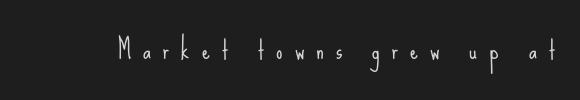
{"italic": "no", "bold": "no", "underline": "no", "letter_spacing": "wide", "letter_spacing_em": 0.48, "glyph_px": 25}
